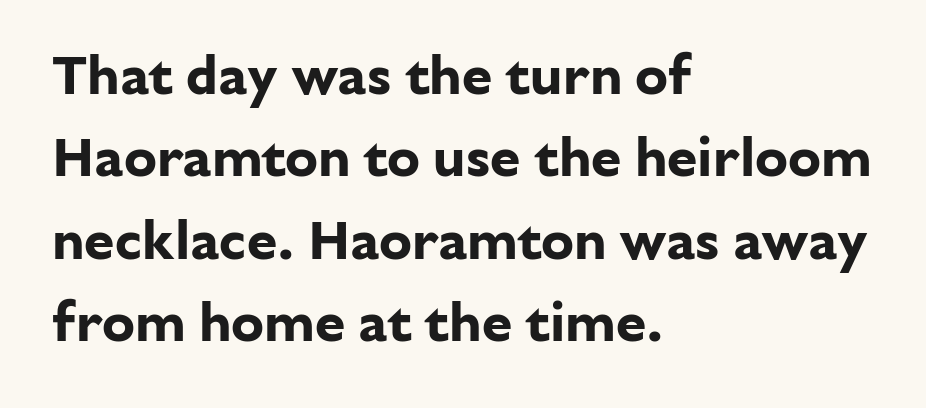
{"serif": "no", "italic": "no", "bold": "yes", "weight": "bold", "width": "normal", "stroke_contrast": "low", "x_height": "medium", "monospaced": "no", "underline": "no", "align": "left", "line_spacing": "normal", "line_spacing_ratio": 1.5, "letter_spacing": "normal", "letter_spacing_em": 0.0, "glyph_px": 55}
